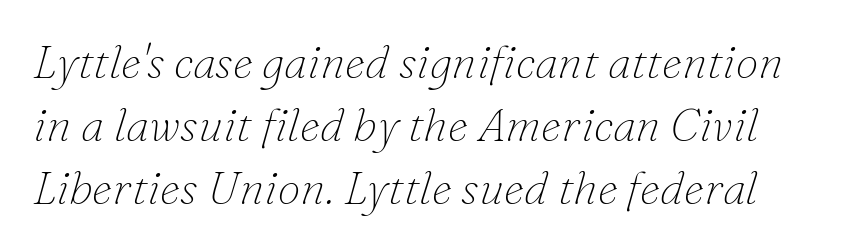
The image shows 46 px thin serif type, italic (leaning right); set normal line spacing (1.37x), normal letter spacing, not underlined; low stroke contrast and a small x-height.
